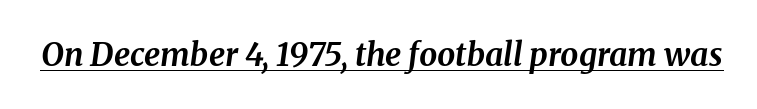
Q: Is the text bold? A: Yes.
Q: Is the text italic (slanted)? A: Yes, it leans right by about 8 degrees.
Q: Is the typeface a serif or a sans-serif typeface? A: Serif.
Q: Is the text underlined? A: Yes.
Q: Is the spacing between letters normal or unusually wide? A: Normal.
Q: Width (condensed, normal, or wide)? A: Normal.
Q: Stroke contrast? A: Medium.
Q: x-height? A: Medium.
Q: Monospaced? A: No.
